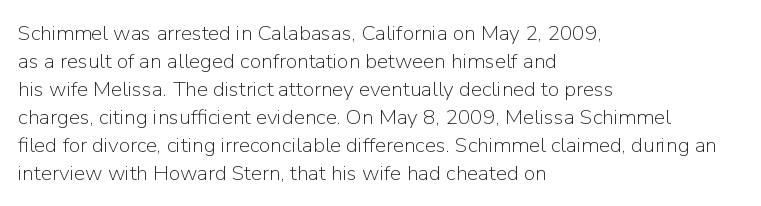
The image shows 21 px text type, upright; set left-aligned, normal line spacing (1.33x), normal letter spacing, not underlined.
